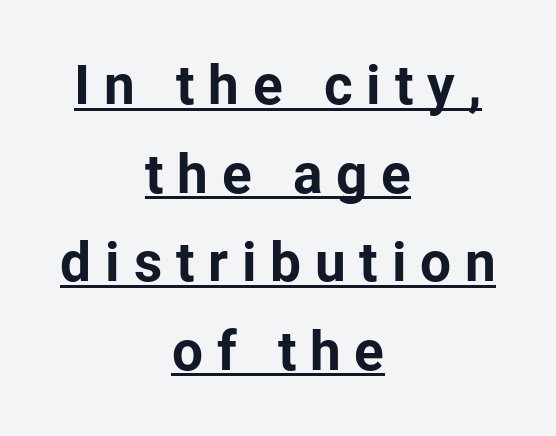
Successive baselines arrive at the customary interval. The font is running at its bold setting. Tall strokes in this sample are plumb rather than angled. Letter spacing: wide. Looks like regular typesetting: each glyph gets only the width it needs. Font category for this specimen: sans-serif.
